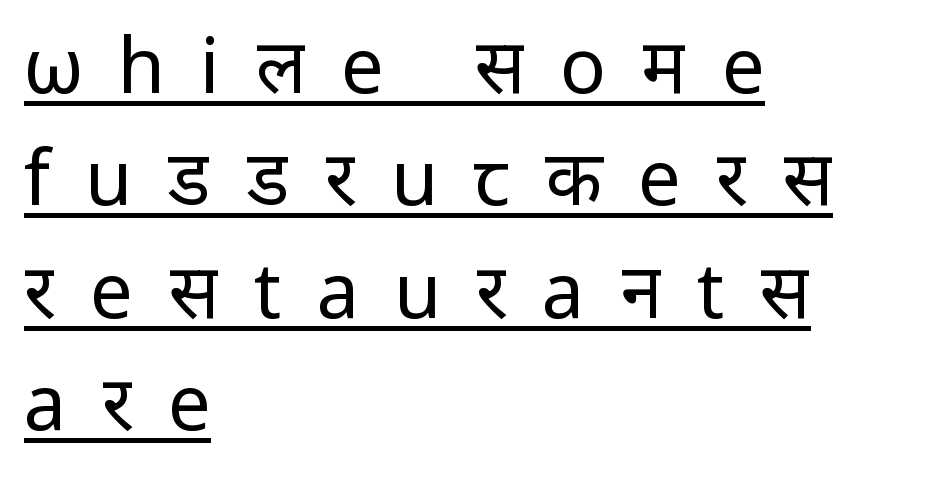
The lines are quadded left. These lines sit exactly where default settings would place them. The rendering shows plain stroke endings on the letterforms — a sans-serif design. Think of a printed novel: that variable character pitch is what you see here.
